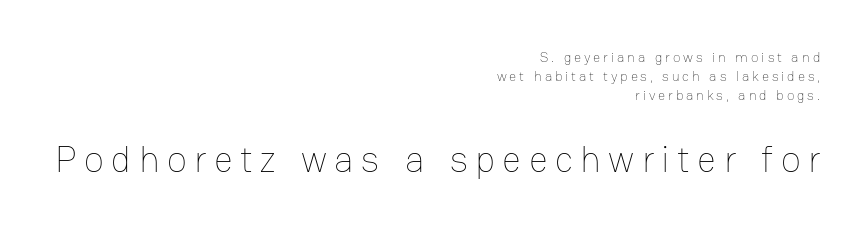
{"italic": "no", "bold": "no", "weight": "thin", "width": "normal", "stroke_contrast": "low", "x_height": "medium", "monospaced": "no", "underline": "no", "align": "right", "line_spacing": "normal", "line_spacing_ratio": 1.36, "letter_spacing": "wide", "letter_spacing_em": 0.2, "larger_block": "second", "size_ratio": 2.64, "glyph_px": 37}
